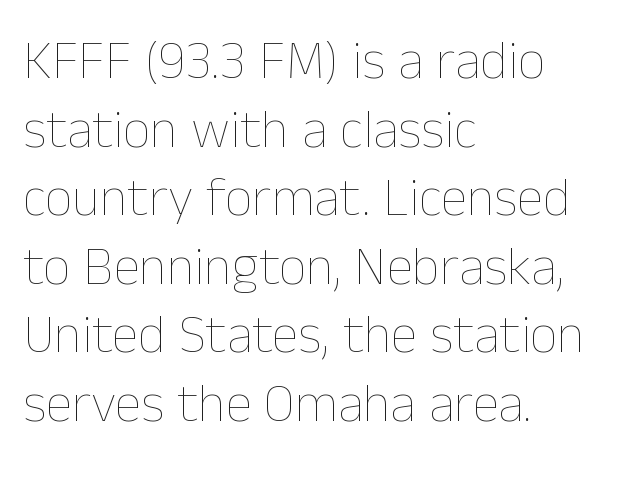
{"italic": "no", "bold": "no", "weight": "thin", "width": "normal", "stroke_contrast": "low", "x_height": "medium", "monospaced": "no", "underline": "no", "align": "left", "line_spacing": "normal", "line_spacing_ratio": 1.27, "letter_spacing": "normal", "letter_spacing_em": 0.0, "glyph_px": 54}
